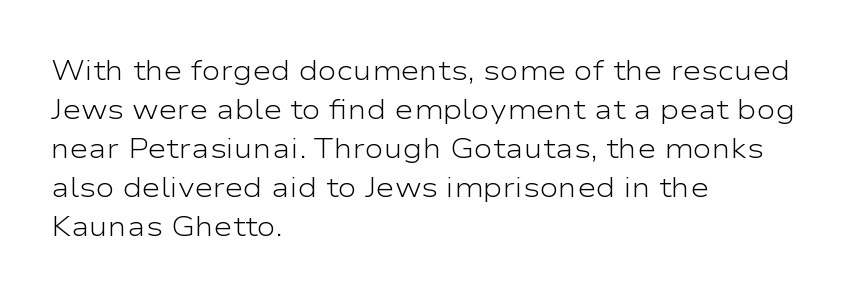
Stroke terminals: plain, sans-serif. Nothing heavy about these letters — not bold at all. Underlining? Definitely not there. Note the varied advance widths — an 'i' is clearly narrower than an 'm'. Short and long lines alike share a common starting point at left. Students, observe: this is what conventionally led text looks like.
